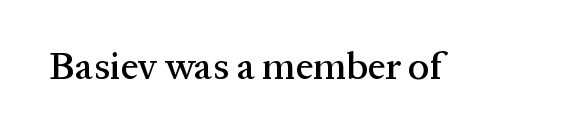
A typesetter would call this proportional, since set widths differ per character. Ordinary non-slanted type is in use. Lines of text with bare space underneath. Regarding serifs, this sample has them.
